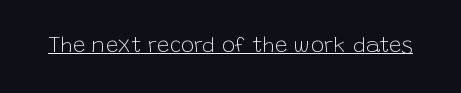
The image shows 22 px text type, upright; set normal letter spacing, underlined.
